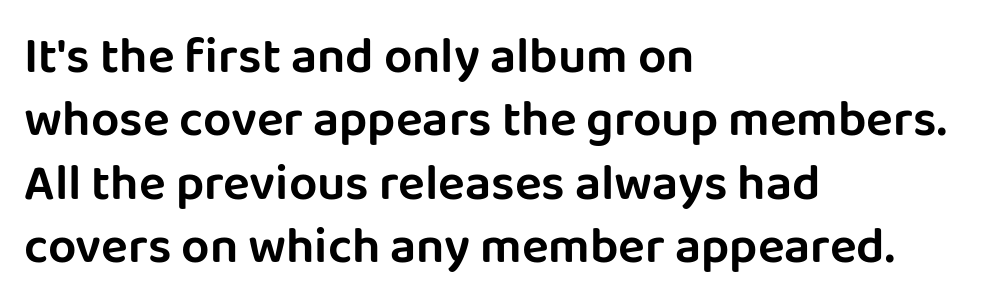
{"serif": "no", "italic": "no", "width": "normal", "stroke_contrast": "low", "x_height": "large", "monospaced": "no", "underline": "no", "align": "left", "line_spacing": "normal", "line_spacing_ratio": 1.27, "letter_spacing": "normal", "letter_spacing_em": 0.0, "glyph_px": 50}
